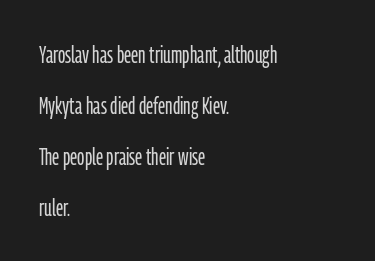
Q: Is the text bold? A: No.
Q: Is the text italic (slanted)? A: No, it is upright.
Q: Is the text underlined? A: No.
Q: How is the paragraph aligned? A: Left-aligned.
Q: Is the spacing between letters normal or unusually wide? A: Normal.
Q: Is the spacing between lines tight, normal or loose? A: Loose.
